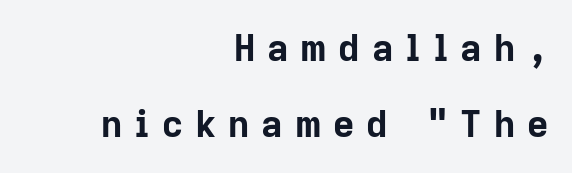
{"serif": "no", "italic": "no", "bold": "yes", "weight": "bold", "width": "normal", "stroke_contrast": "low", "x_height": "medium", "monospaced": "no", "underline": "no", "align": "right", "line_spacing": "loose", "line_spacing_ratio": 2.06, "letter_spacing": "wide", "letter_spacing_em": 0.32, "glyph_px": 37}
